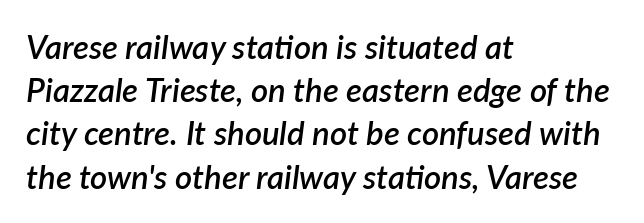
Q: Is the text bold? A: Semi-bold.
Q: Is the text italic (slanted)? A: Yes, it leans right by about 7 degrees.
Q: Is the text underlined? A: No.
Q: How is the paragraph aligned? A: Left-aligned.
Q: Is the spacing between letters normal or unusually wide? A: Normal.
Q: Is the spacing between lines tight, normal or loose? A: Normal.
Q: Width (condensed, normal, or wide)? A: Normal.
Q: Stroke contrast? A: Low.
Q: x-height? A: Medium.
Q: Monospaced? A: No.
